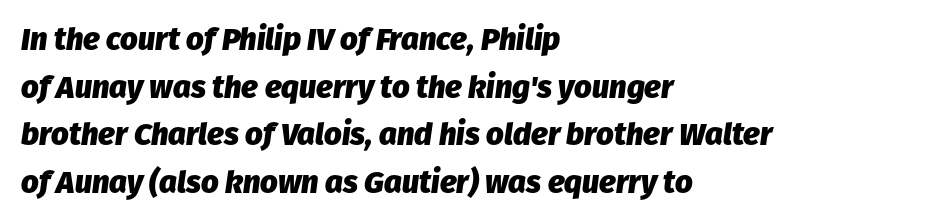
The passage shown has conventional tracking throughout. This is oblique type, the kind used for emphasis or titles. Line starts are locked; line ends wander. Rule under the text: the space is simply empty. Is there much room between lines? A standard amount, neither cramped nor airy. Pretty heavy lettering here — definitely bold.
